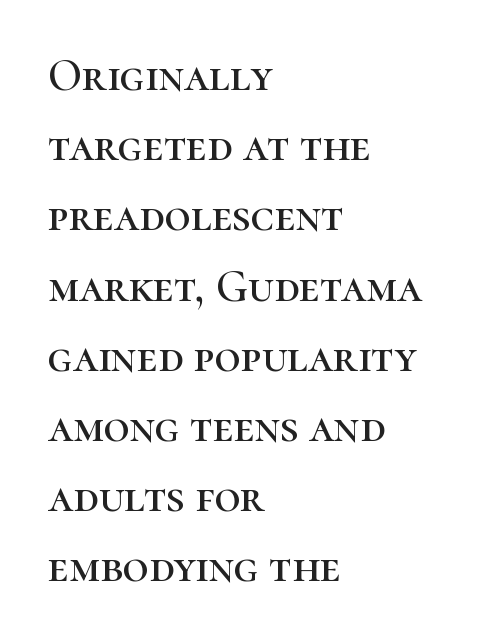
Visually the block forms a straight wall on the left and a jagged coastline on the right. The passage shown is typed in a proportional face where columns would drift. Notice how descenders clear the ascenders below comfortably — that's standard leading. Anything drawn beneath the words? Only blank space. If you drew a line through each stem, it would be perfectly vertical. The typeface chosen for these lines features serifs.
